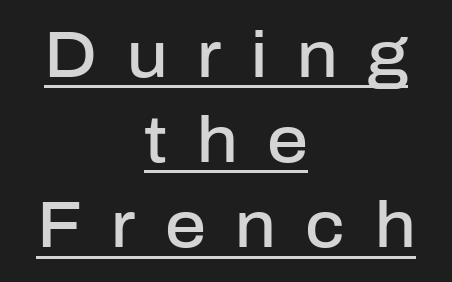
The image shows 64 px semibold sans-serif type, upright; set centered, normal line spacing (1.33x), unusually wide letter spacing (+0.46 em), underlined; low stroke contrast and a medium x-height.
